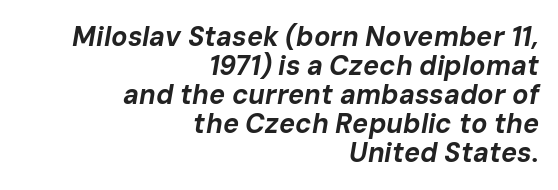
The image shows 27 px bold type, italic (leaning right); set right-aligned, tight line spacing (1.07x), normal letter spacing, not underlined.
